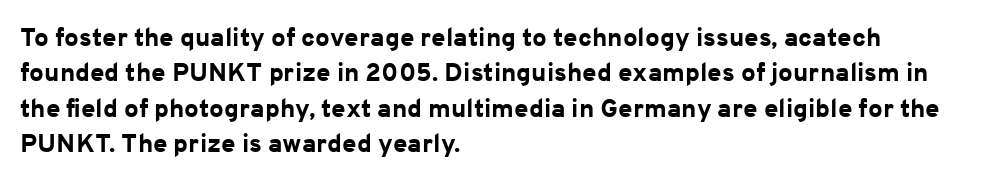
Normally led — the rows are evenly, conventionally spaced. A roman cut, with each character standing at attention. The gaps between neighbouring characters are ordinary and unremarkable. The words here are not underlined. Left-aligned paragraph, ragged on the right. The typesetting leans heavy: a genuine bold.
